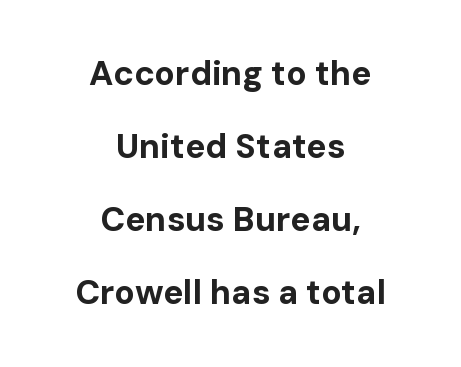
Q: Is the text bold? A: Yes.
Q: Is the text italic (slanted)? A: No, it is upright.
Q: Is the typeface a serif or a sans-serif typeface? A: Sans-serif.
Q: Is the text underlined? A: No.
Q: How is the paragraph aligned? A: Centered.
Q: Is the spacing between letters normal or unusually wide? A: Normal.
Q: Is the spacing between lines tight, normal or loose? A: Loose.
Q: Width (condensed, normal, or wide)? A: Normal.
Q: Stroke contrast? A: Low.
Q: x-height? A: Medium.
Q: Monospaced? A: No.
